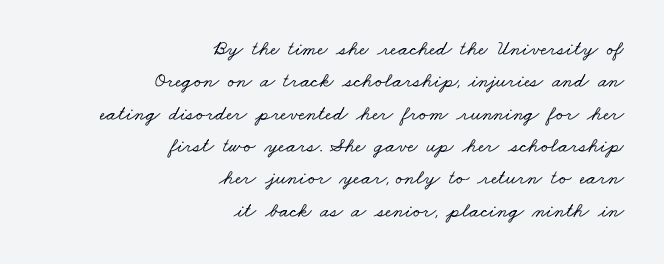
Q: Is the text underlined? A: No.
Q: How is the paragraph aligned? A: Right-aligned.
Q: Is the spacing between letters normal or unusually wide? A: Normal.
Q: Is the spacing between lines tight, normal or loose? A: Normal.
